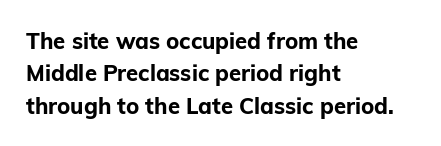
This block has exactly the height ordinary leading produces. A roman cut, with each character standing at attention. Typesetter's note: full bold, strokes at maximum text heaviness. The rendering anchors every line to the left-hand side.
